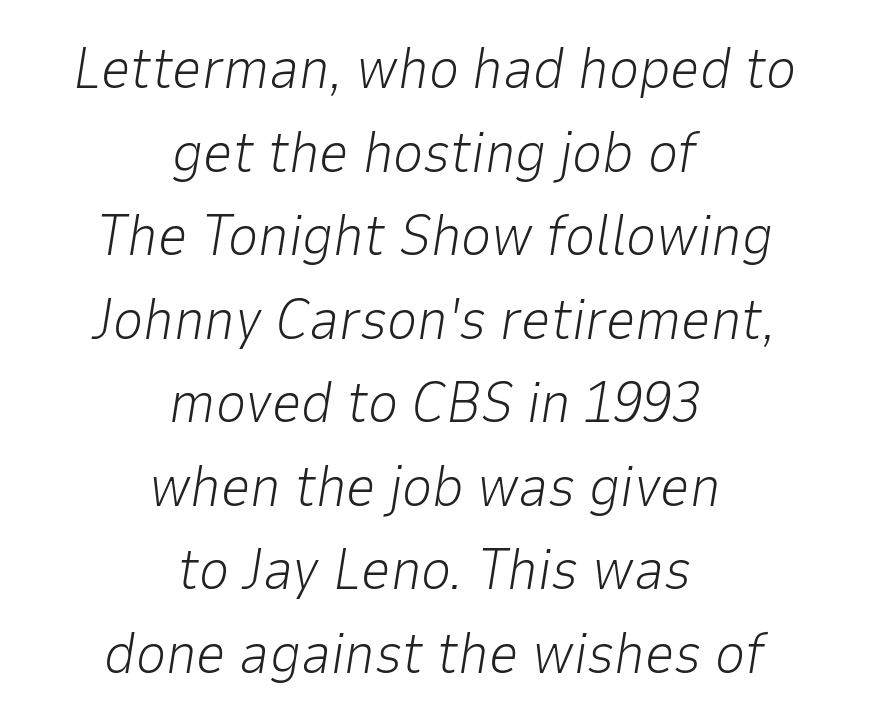
The face used here has a pronounced slope to its letters. The designer left line spacing at the default. Stroke thickness stays within the range of a standard reading face or lighter. The space directly below the letters is spotless.
